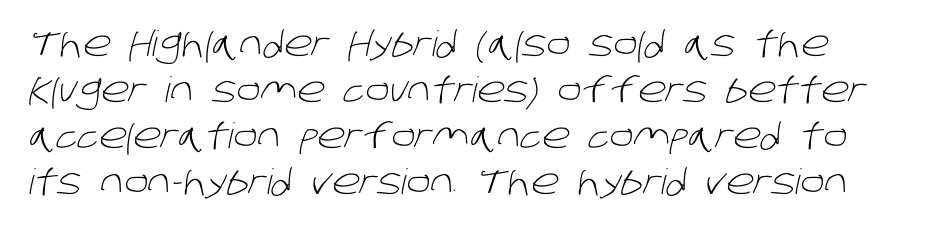
{"serif": "no", "bold": "no", "weight": "light", "width": "normal", "stroke_contrast": "low", "x_height": "large", "monospaced": "no", "underline": "no", "line_spacing": "normal", "line_spacing_ratio": 1.31, "letter_spacing": "normal", "letter_spacing_em": 0.0, "glyph_px": 35}
